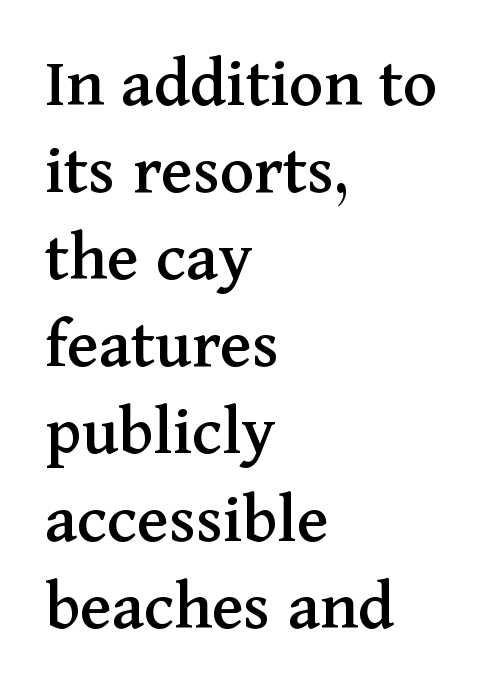
Plain, unruled lines of type. In terms of letterform style, serifs are clearly present. Here the designer chose a conventional face with non-uniform glyph widths. The lettering holds an erect, upright posture throughout. Inter-character spacing is left at the font's built-in metrics.
